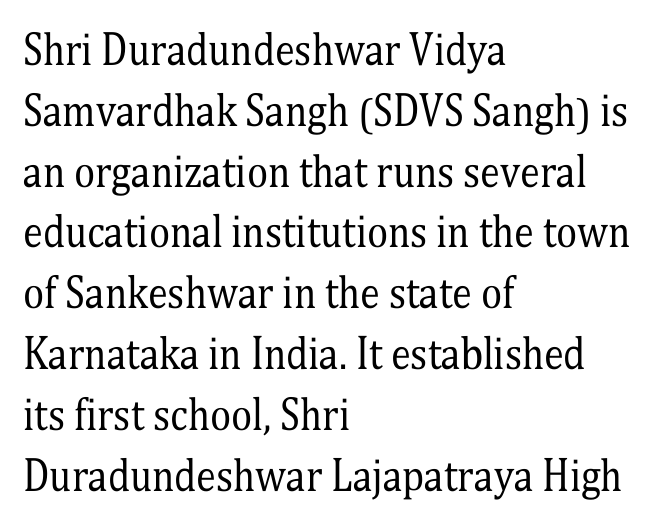
The passage shown stacks its lines at a standard gap. A typesetter would call this zero additional tracking. Stroke terminals: seriffed. Leftover space on each line is placed entirely after the last word.
